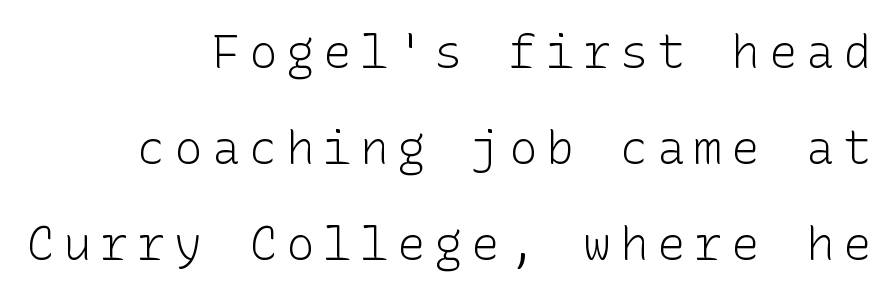
{"serif": "no", "italic": "no", "bold": "no", "weight": "light", "width": "normal", "stroke_contrast": "low", "x_height": "medium", "underline": "no", "align": "right", "line_spacing": "loose", "line_spacing_ratio": 2.04, "glyph_px": 47}
